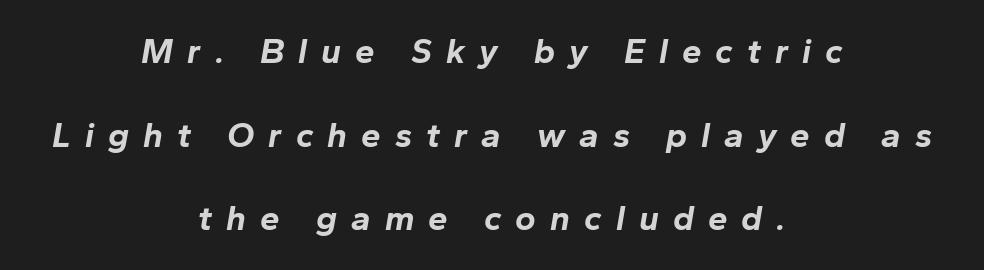
The image shows 35 px bold type, italic (leaning right); set centered, loose line spacing (2.39x), unusually wide letter spacing (+0.4 em), not underlined; low stroke contrast and a medium x-height.
